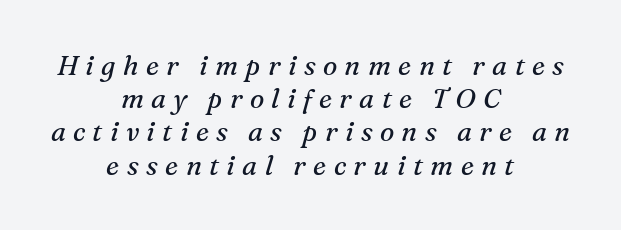
A quiet, ordinary-to-light weight characterises the typeface. Nobody drew a line under any word here. The tracking reads as deliberately expanded to a designer's eye. An italicized treatment has been applied to the whole sample. The lines are quadded center.
